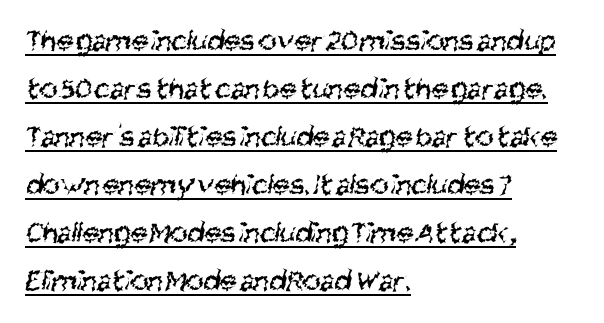
{"serif": "no", "bold": "no", "weight": "regular", "width": "condensed", "stroke_contrast": "medium", "x_height": "large", "monospaced": "no", "underline": "yes", "align": "left", "line_spacing": "normal", "line_spacing_ratio": 1.55, "letter_spacing": "normal", "letter_spacing_em": 0.0, "glyph_px": 31}
